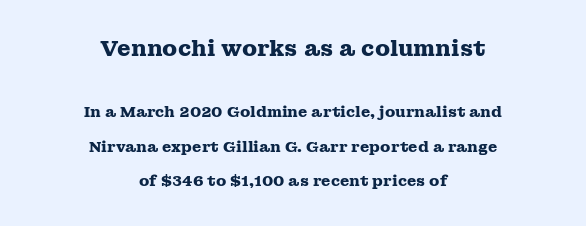
Q: Is the text bold? A: Yes.
Q: Is the text italic (slanted)? A: No, it is upright.
Q: Is the text underlined? A: No.
Q: How is the paragraph aligned? A: Centered.
Q: Is the spacing between letters normal or unusually wide? A: Normal.
Q: Is the spacing between lines tight, normal or loose? A: Loose.
Q: Which block of text is set in a larger size, the first (top) or the second (bottom)? A: The first (top) one.
